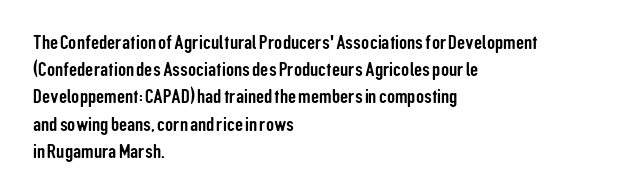
Q: Is the text italic (slanted)? A: No, it is upright.
Q: Is the text underlined? A: No.
Q: How is the paragraph aligned? A: Left-aligned.
Q: Is the spacing between letters normal or unusually wide? A: Normal.
Q: Is the spacing between lines tight, normal or loose? A: Normal.
